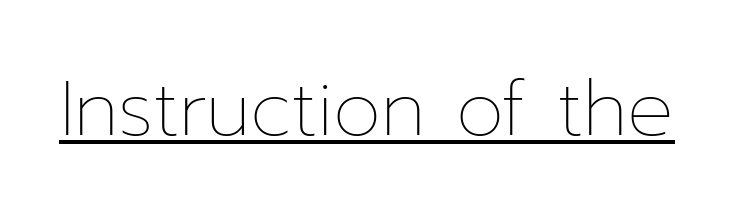
{"italic": "no", "bold": "no", "weight": "thin", "width": "normal", "stroke_contrast": "low", "x_height": "medium", "monospaced": "no", "underline": "yes", "letter_spacing": "normal", "letter_spacing_em": 0.0, "glyph_px": 77}
